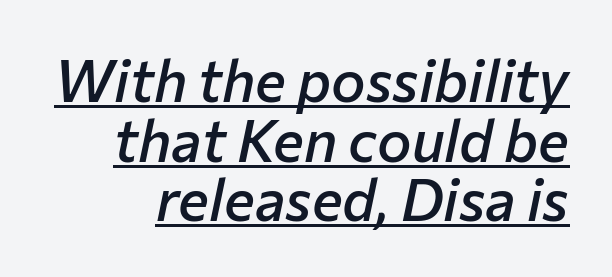
Baseline-to-baseline distance is barely more than the letter height. Honestly, the underline is the first thing you notice here. Students, this is semibold: more ink than regular, less than bold. You could not count columns in this text — the font is proportionally spaced. The specimen reads as italic at a glance.
